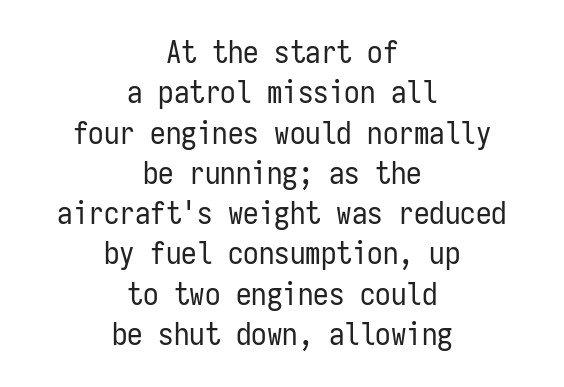
The image shows 31 px regular-weight, condensed sans-serif type, upright, monospaced; set centered, normal line spacing (1.3x), normal letter spacing, not underlined; low stroke contrast and a medium x-height.
